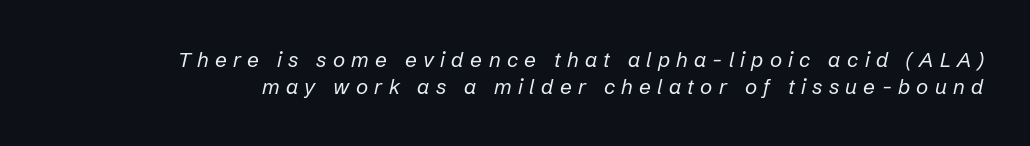
The image shows 21 px text type, italic (leaning right); set normal line spacing (1.28x), unusually wide letter spacing (+0.3 em), not underlined.
